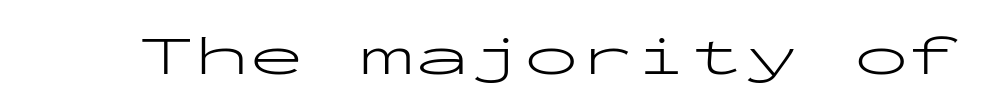
The image shows 55 px light, wide sans-serif type, upright, monospaced; set normal letter spacing, not underlined; low stroke contrast and a medium x-height.
